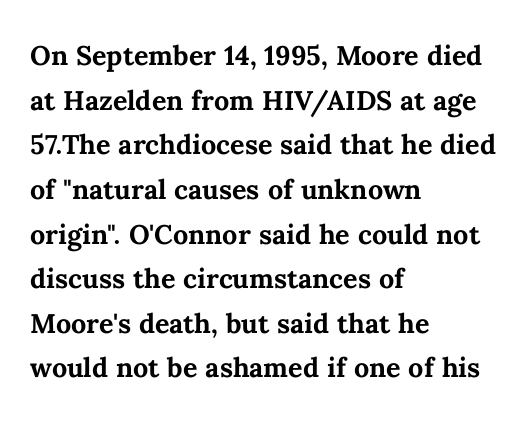
The image shows 36 px semibold type, upright; set left-aligned, line spacing 1.24x, normal letter spacing, not underlined; medium stroke contrast and a medium x-height.
